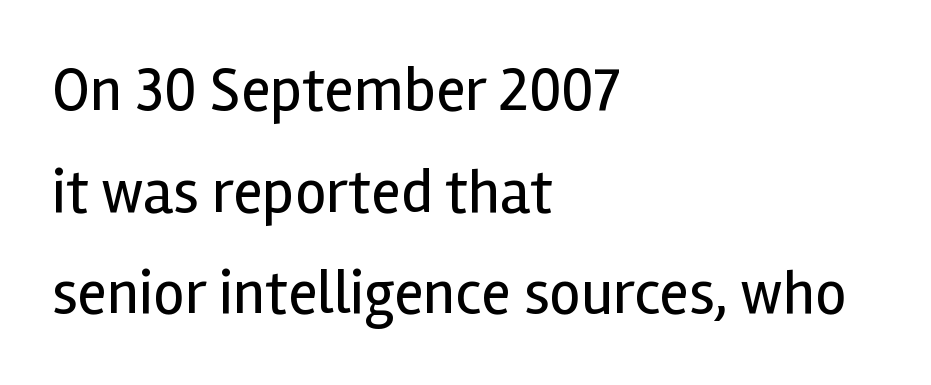
The image shows 62 px regular-weight sans-serif type, upright; set left-aligned, normal line spacing (1.64x), normal letter spacing, not underlined; a medium x-height.
